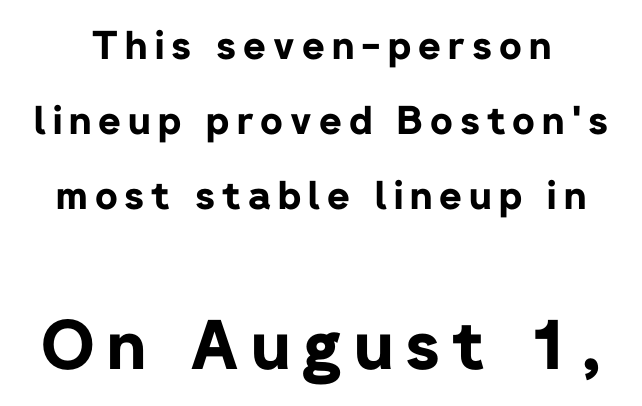
Q: Is the text bold? A: Yes.
Q: Is the text italic (slanted)? A: No, it is upright.
Q: Is the typeface a serif or a sans-serif typeface? A: Sans-serif.
Q: Is the text underlined? A: No.
Q: Is the spacing between lines tight, normal or loose? A: Loose.
Q: Which block of text is set in a larger size, the first (top) or the second (bottom)? A: The second (bottom) one.
Q: Width (condensed, normal, or wide)? A: Normal.
Q: Stroke contrast? A: Low.
Q: x-height? A: Medium.
Q: Monospaced? A: No.
